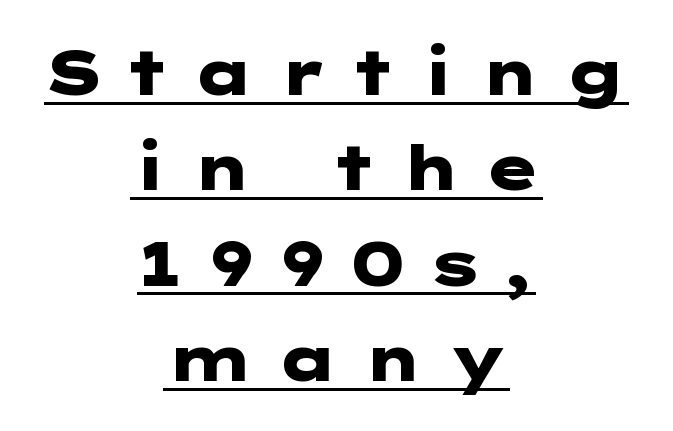
The image shows 62 px heavy, wide sans-serif type, upright; set centered, normal line spacing (1.54x), unusually wide letter spacing (+0.33 em), underlined; low stroke contrast and a medium x-height.
